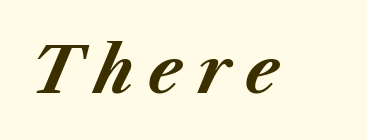
Q: Is the text bold? A: Yes.
Q: Is the text italic (slanted)? A: Yes, it leans right by about 23 degrees.
Q: Is the text underlined? A: No.
Q: Is the spacing between letters normal or unusually wide? A: Unusually wide.
Q: Width (condensed, normal, or wide)? A: Normal.
Q: Stroke contrast? A: Medium.
Q: x-height? A: Medium.
Q: Monospaced? A: No.
